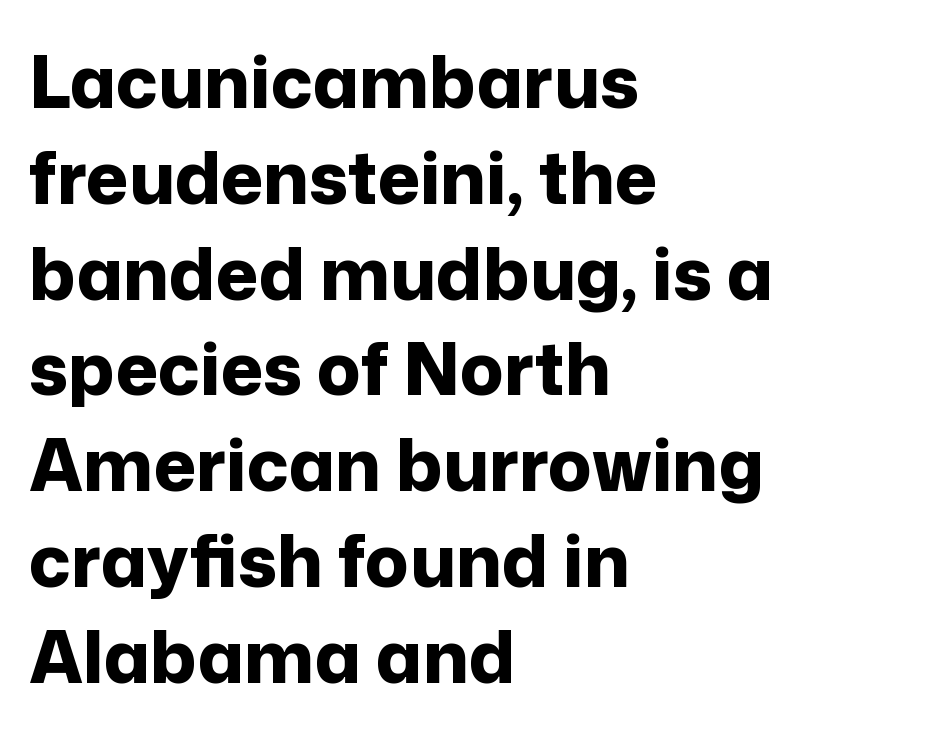
Q: Is the text bold? A: Yes.
Q: Is the text italic (slanted)? A: No, it is upright.
Q: Is the typeface a serif or a sans-serif typeface? A: Sans-serif.
Q: Is the text underlined? A: No.
Q: How is the paragraph aligned? A: Left-aligned.
Q: Is the spacing between letters normal or unusually wide? A: Normal.
Q: Is the spacing between lines tight, normal or loose? A: Normal.
Q: Width (condensed, normal, or wide)? A: Normal.
Q: Stroke contrast? A: Low.
Q: x-height? A: Medium.
Q: Monospaced? A: No.
